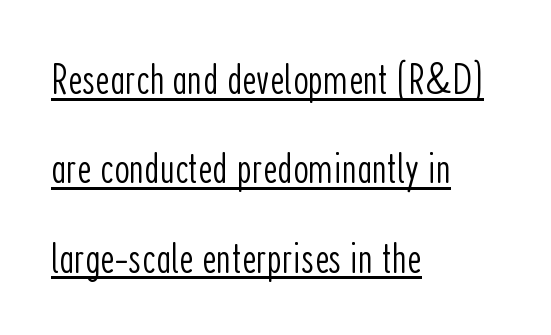
{"serif": "no", "italic": "no", "bold": "no", "weight": "light", "width": "condensed", "stroke_contrast": "low", "x_height": "medium", "monospaced": "no", "underline": "yes", "align": "left", "line_spacing": "loose", "line_spacing_ratio": 2.03, "letter_spacing": "normal", "letter_spacing_em": 0.0, "glyph_px": 44}
